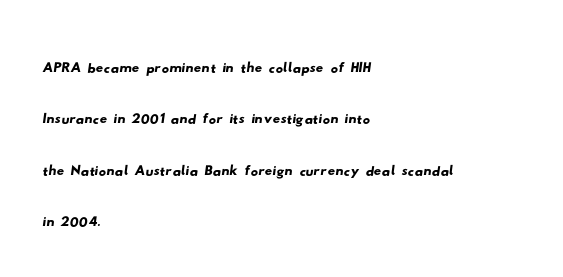
{"serif": "no", "width": "wide", "stroke_contrast": "low", "x_height": "small", "monospaced": "no", "underline": "no", "align": "left", "line_spacing": "normal", "line_spacing_ratio": 1.39, "letter_spacing": "normal", "letter_spacing_em": 0.0, "glyph_px": 37}
